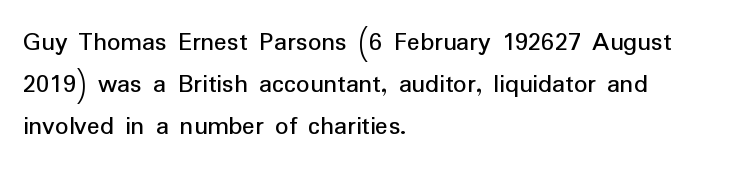
The image shows 27 px text type, upright; set left-aligned, normal line spacing (1.56x), normal letter spacing, not underlined.
